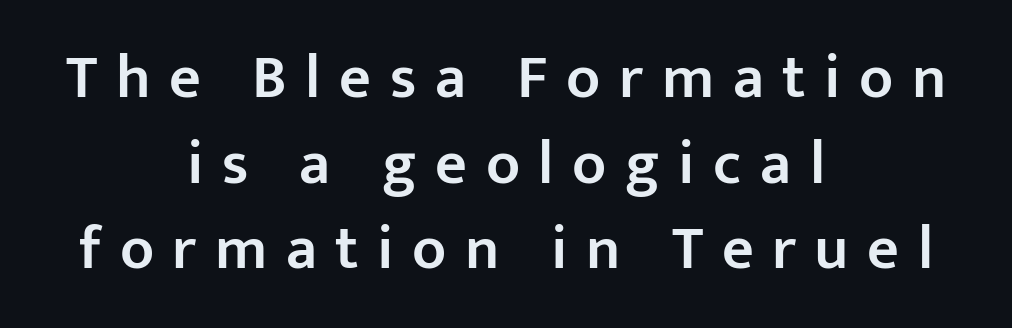
Observe the wide spacing: letters keep a clear distance from each other. This sample keeps an unexceptional amount of space between lines. The characters display no serif detailing; their extremities are plain. A typesetter would mark this as roman, not italic. The letters are semibold — heavier than regular but short of a full bold. A student would call this center alignment; a typographer would say set centered.
